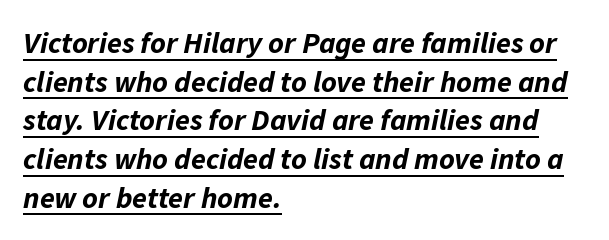
Q: Is the text bold? A: Yes.
Q: Is the text italic (slanted)? A: Yes, it leans right by about 11 degrees.
Q: Is the text underlined? A: Yes.
Q: How is the paragraph aligned? A: Left-aligned.
Q: Is the spacing between letters normal or unusually wide? A: Normal.
Q: Is the spacing between lines tight, normal or loose? A: Normal.
Q: Width (condensed, normal, or wide)? A: Normal.
Q: Stroke contrast? A: Low.
Q: x-height? A: Medium.
Q: Monospaced? A: No.
